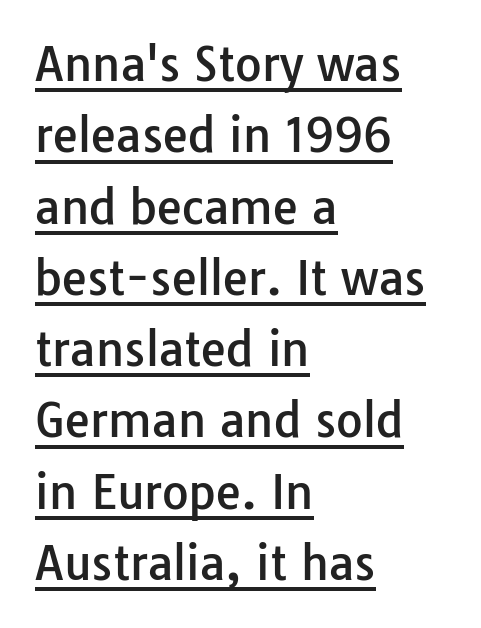
Unlike a traditional serif, this face leaves its strokes unadorned. The text block is weighted toward the left margin, trailing off unevenly rightward. Is there much room between lines? A standard amount, neither cramped nor airy. Rendered with straight, roman letterforms.
